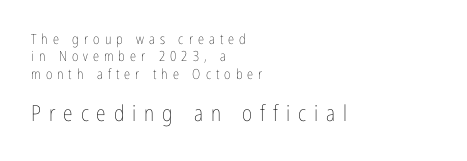
{"italic": "no", "bold": "no", "underline": "no", "align": "left", "line_spacing_ratio": 1.24, "letter_spacing": "wide", "letter_spacing_em": 0.36, "larger_block": "second", "size_ratio": 1.57, "glyph_px": 22}
